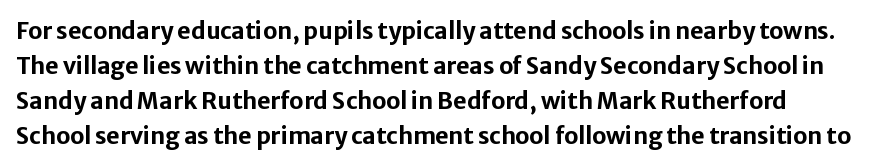
The image shows 23 px bold type, upright; set normal line spacing (1.52x), normal letter spacing, not underlined.
